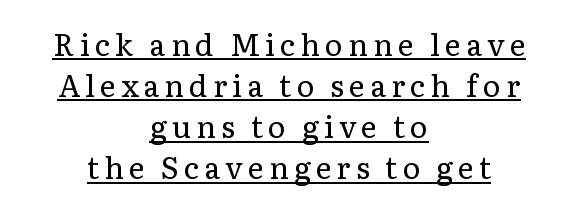
{"serif": "yes", "italic": "no", "bold": "no", "weight": "regular", "width": "normal", "stroke_contrast": "low", "x_height": "medium", "monospaced": "no", "underline": "yes", "align": "center", "line_spacing": "normal", "line_spacing_ratio": 1.37, "glyph_px": 30}
